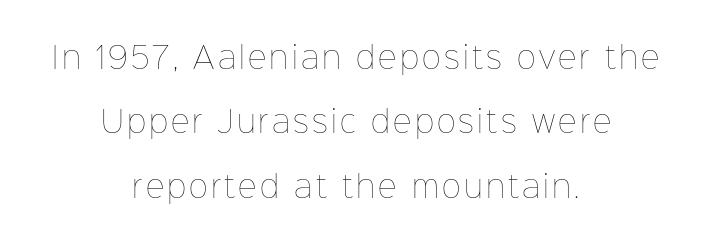
The image shows 29 px thin type, upright; set centered, loose line spacing (2.22x), not underlined; low stroke contrast and a medium x-height.
